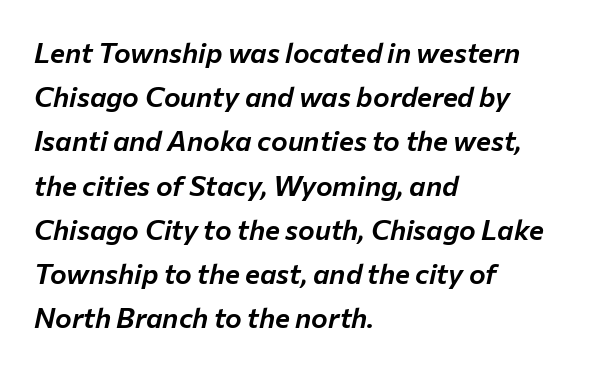
Q: Is the text italic (slanted)? A: Yes, it leans right by about 12 degrees.
Q: Is the text underlined? A: No.
Q: How is the paragraph aligned? A: Left-aligned.
Q: Is the spacing between letters normal or unusually wide? A: Normal.
Q: Is the spacing between lines tight, normal or loose? A: Normal.
Q: Width (condensed, normal, or wide)? A: Normal.
Q: Stroke contrast? A: Low.
Q: x-height? A: Medium.
Q: Monospaced? A: No.
